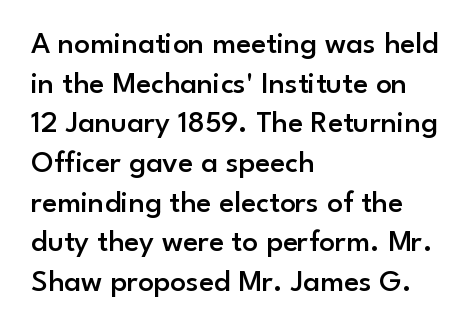
The image shows 31 px semibold sans-serif type, upright; set left-aligned, normal line spacing (1.28x), normal letter spacing, not underlined; low stroke contrast and a small x-height.
